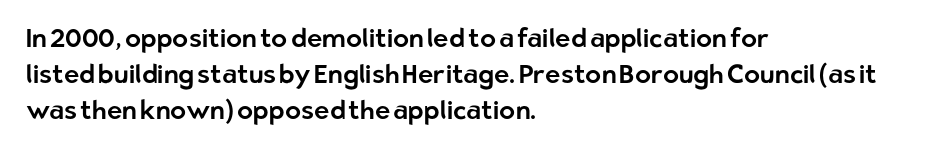
Q: Is the text italic (slanted)? A: No, it is upright.
Q: Is the text underlined? A: No.
Q: How is the paragraph aligned? A: Left-aligned.
Q: Is the spacing between letters normal or unusually wide? A: Normal.
Q: Is the spacing between lines tight, normal or loose? A: Normal.
